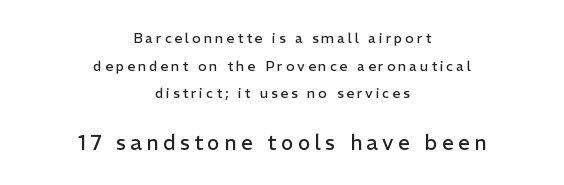
Glyph-to-glyph distance is far greater than everyday printed text. Tall strokes in this sample are plumb rather than angled. A student would notice the bottom passage is typeset larger than what precedes it. Each line is balanced around a shared central axis.
